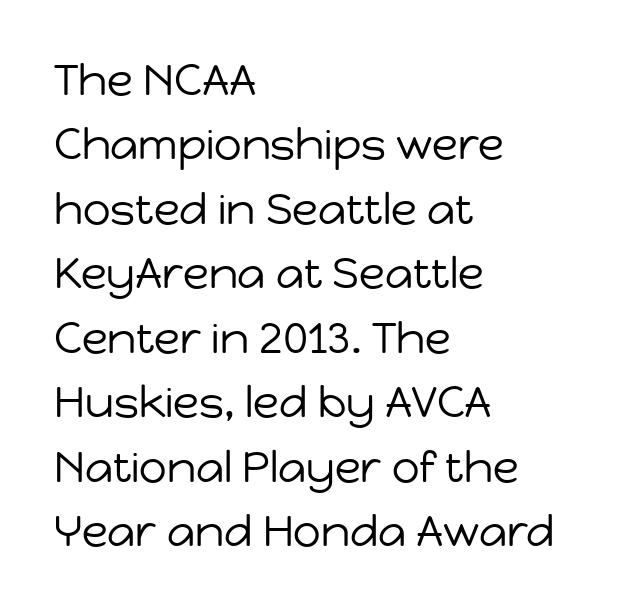
{"serif": "no", "italic": "no", "bold": "no", "weight": "regular", "width": "normal", "stroke_contrast": "low", "x_height": "medium", "monospaced": "no", "underline": "no", "align": "left", "line_spacing": "normal", "line_spacing_ratio": 1.5, "letter_spacing": "normal", "letter_spacing_em": 0.0, "glyph_px": 43}
